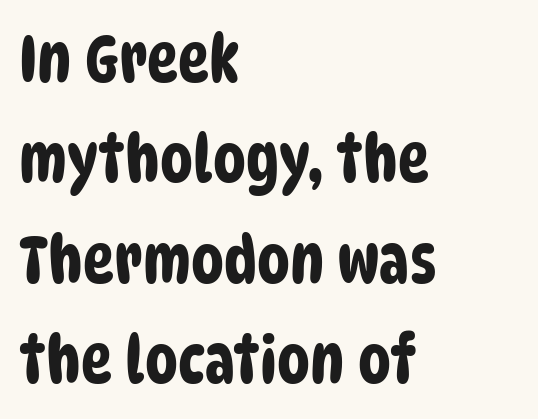
One-word summary of the alignment: left. Character widths vary here, with narrow letters taking less room than wide ones. The lines sit at an ordinary, default distance from one another. The string is rendered with underlining switched off. This sample uses a sans-serif face.
